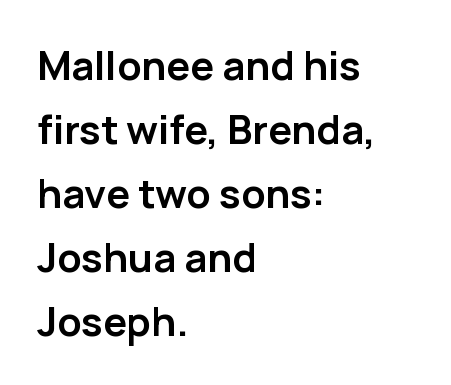
The image shows 40 px semibold sans-serif type, upright; set left-aligned, normal line spacing (1.6x), normal letter spacing, not underlined; low stroke contrast and a medium x-height.
